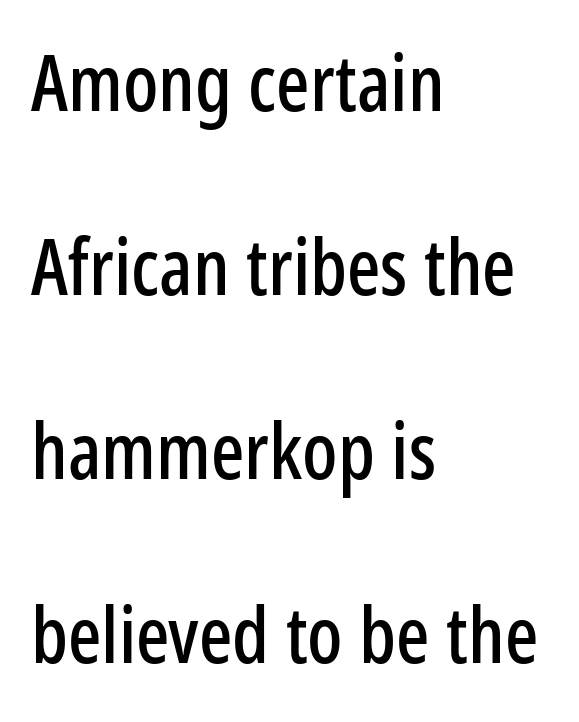
Q: Is the text italic (slanted)? A: No, it is upright.
Q: Is the typeface a serif or a sans-serif typeface? A: Sans-serif.
Q: Is the text underlined? A: No.
Q: How is the paragraph aligned? A: Left-aligned.
Q: Is the spacing between letters normal or unusually wide? A: Normal.
Q: Is the spacing between lines tight, normal or loose? A: Loose.
Q: Width (condensed, normal, or wide)? A: Condensed.
Q: Stroke contrast? A: Low.
Q: x-height? A: Medium.
Q: Monospaced? A: No.
